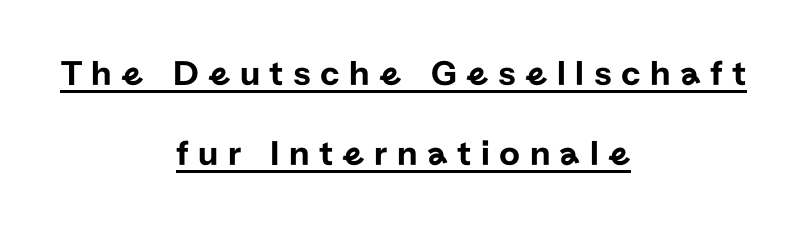
The image shows 36 px sans-serif type, upright; set centered, loose line spacing (2.23x), unusually wide letter spacing (+0.26 em), underlined; low stroke contrast and a medium x-height.
